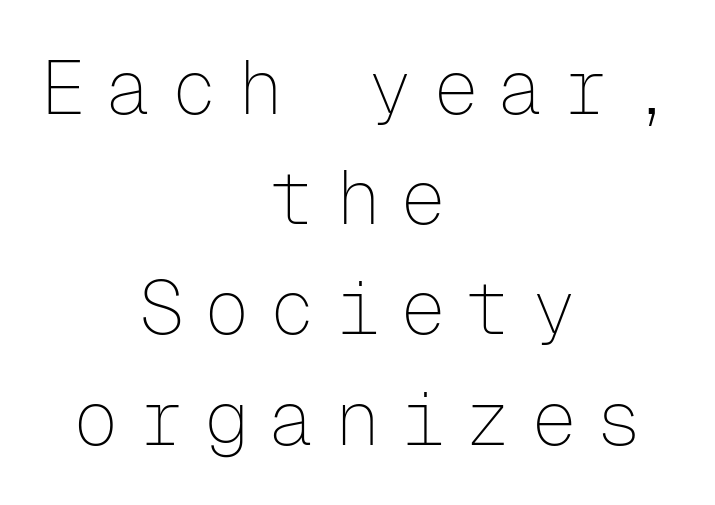
This rendering features lettering with no underline. Inter-character spacing is expanded well beyond the font's built-in metrics. Both edges are ragged and mirror each other, which tells us the setting is centered. The letters stand upright; this is a roman face. These lines sit exactly where default settings would place them. Every character here occupies the same horizontal width, giving the sample a typewriter-like rhythm.
